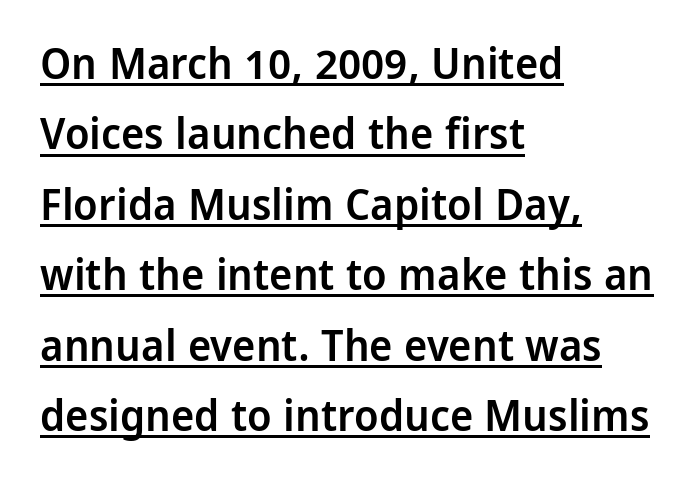
{"serif": "no", "italic": "no", "bold": "semi", "weight": "semibold", "width": "normal", "stroke_contrast": "low", "x_height": "medium", "monospaced": "no", "underline": "yes", "align": "left", "line_spacing": "normal", "line_spacing_ratio": 1.6, "letter_spacing": "normal", "letter_spacing_em": 0.0, "glyph_px": 44}
